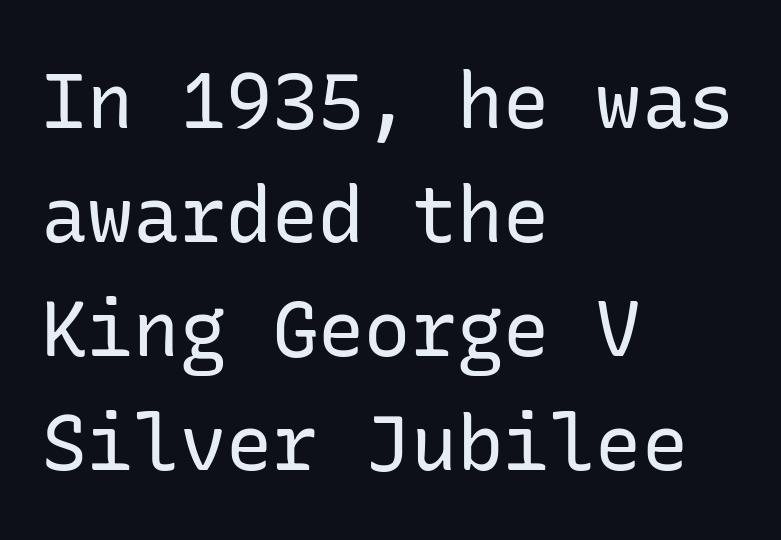
Q: Is the text bold? A: No.
Q: Is the text italic (slanted)? A: No, it is upright.
Q: Is the typeface a serif or a sans-serif typeface? A: Sans-serif.
Q: Is the text underlined? A: No.
Q: How is the paragraph aligned? A: Left-aligned.
Q: Is the spacing between letters normal or unusually wide? A: Normal.
Q: Is the spacing between lines tight, normal or loose? A: Normal.
Q: Width (condensed, normal, or wide)? A: Normal.
Q: Stroke contrast? A: Low.
Q: x-height? A: Medium.
